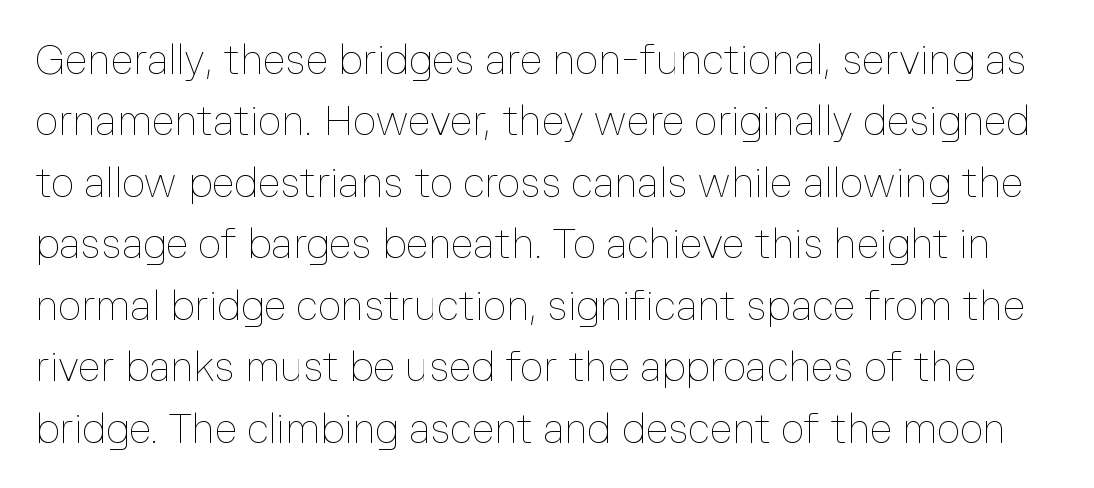
{"italic": "no", "bold": "no", "weight": "thin", "width": "normal", "stroke_contrast": "low", "x_height": "medium", "monospaced": "no", "underline": "no", "line_spacing": "normal", "line_spacing_ratio": 1.5, "letter_spacing": "normal", "letter_spacing_em": 0.0, "glyph_px": 41}
